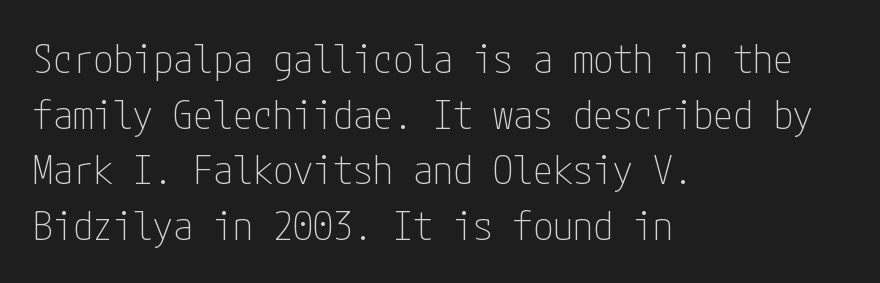
The image shows 40 px thin, condensed sans-serif type, upright; set left-aligned, normal line spacing (1.39x), normal letter spacing, not underlined; low stroke contrast and a medium x-height.
